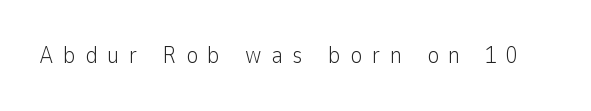
{"italic": "no", "bold": "no", "underline": "no", "letter_spacing": "wide", "letter_spacing_em": 0.42, "glyph_px": 23}
